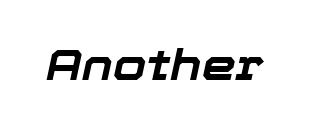
{"italic": "yes", "lean": "right", "slant_degrees": 12, "bold": "yes", "weight": "bold", "width": "normal", "stroke_contrast": "low", "x_height": "medium", "monospaced": "no", "underline": "no", "letter_spacing": "normal", "letter_spacing_em": 0.0, "glyph_px": 43}
